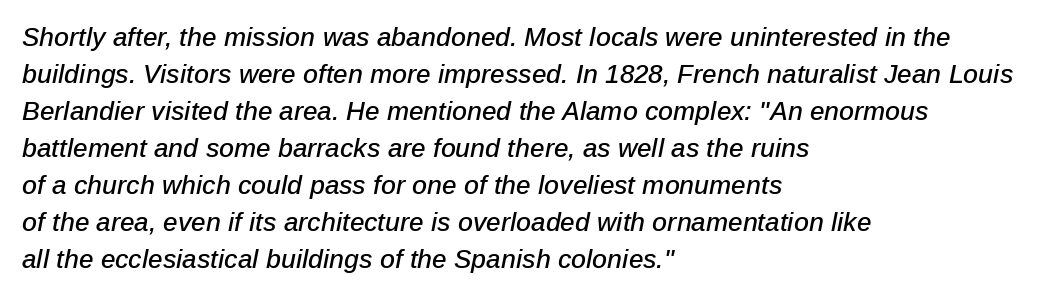
The image shows 26 px text type, italic (leaning right); set left-aligned, normal line spacing (1.42x), normal letter spacing, not underlined.
